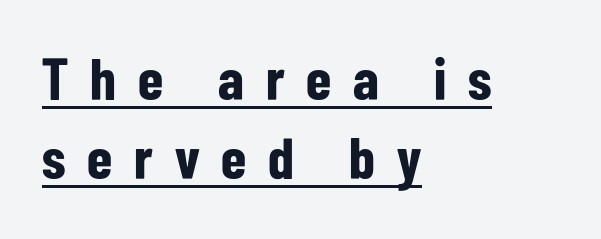
{"serif": "no", "italic": "no", "bold": "yes", "weight": "bold", "width": "condensed", "stroke_contrast": "low", "x_height": "medium", "monospaced": "no", "underline": "yes", "align": "left", "line_spacing": "normal", "line_spacing_ratio": 1.34, "letter_spacing": "wide", "letter_spacing_em": 0.37, "glyph_px": 59}
